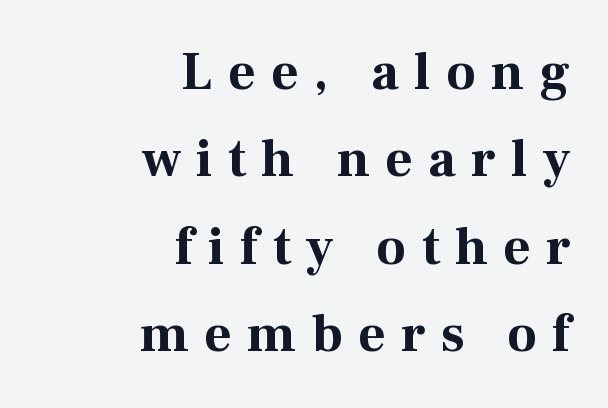
{"serif": "yes", "italic": "no", "bold": "yes", "weight": "bold", "width": "normal", "stroke_contrast": "medium", "x_height": "medium", "monospaced": "no", "underline": "no", "align": "right", "line_spacing": "normal", "line_spacing_ratio": 1.65, "letter_spacing": "wide", "letter_spacing_em": 0.29, "glyph_px": 53}
